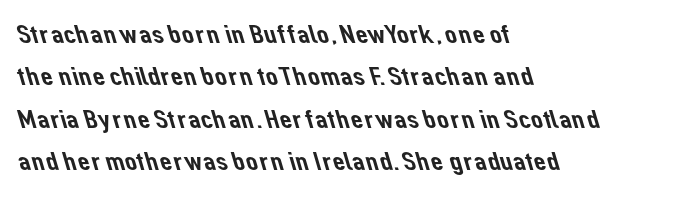
Q: Is the text underlined? A: No.
Q: How is the paragraph aligned? A: Left-aligned.
Q: Is the spacing between letters normal or unusually wide? A: Normal.
Q: Is the spacing between lines tight, normal or loose? A: Normal.
